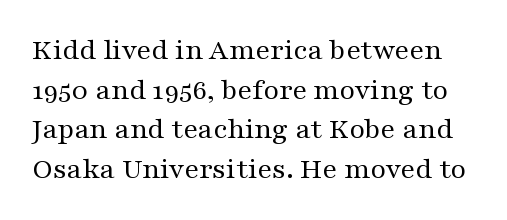
Q: Is the text bold? A: No.
Q: Is the text italic (slanted)? A: No, it is upright.
Q: Is the typeface a serif or a sans-serif typeface? A: Serif.
Q: Is the text underlined? A: No.
Q: Is the spacing between letters normal or unusually wide? A: Normal.
Q: Is the spacing between lines tight, normal or loose? A: Normal.
Q: Width (condensed, normal, or wide)? A: Wide.
Q: Stroke contrast? A: Medium.
Q: x-height? A: Medium.
Q: Monospaced? A: No.
